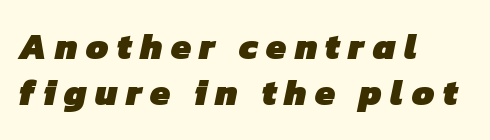
The image shows 36 px heavy sans-serif type; set left-aligned, normal line spacing (1.29x), unusually wide letter spacing (+0.23 em), not underlined; low stroke contrast and a medium x-height.
